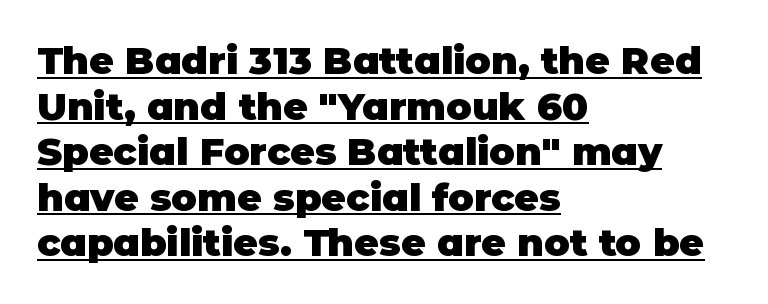
Q: Is the text bold? A: Yes.
Q: Is the text italic (slanted)? A: No, it is upright.
Q: Is the typeface a serif or a sans-serif typeface? A: Sans-serif.
Q: Is the text underlined? A: Yes.
Q: How is the paragraph aligned? A: Left-aligned.
Q: Is the spacing between letters normal or unusually wide? A: Normal.
Q: Width (condensed, normal, or wide)? A: Normal.
Q: Stroke contrast? A: Low.
Q: x-height? A: Large.
Q: Monospaced? A: No.
